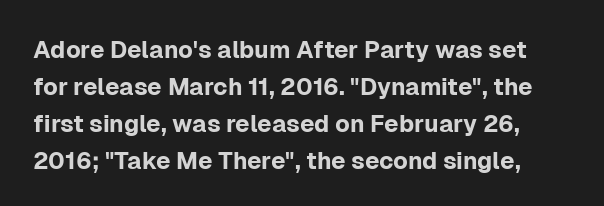
The image shows 24 px text type, upright; set normal line spacing (1.54x), normal letter spacing, not underlined.
